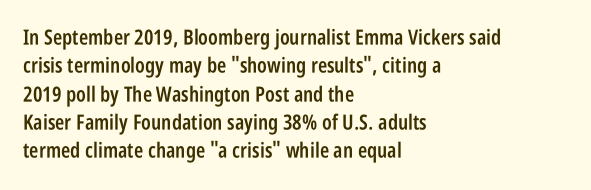
The lines are quadded left. Quick note: not italic, upright. Heft: intermediate — a semibold. Letter spacing: default. Each row of text sits above clean, open space.
